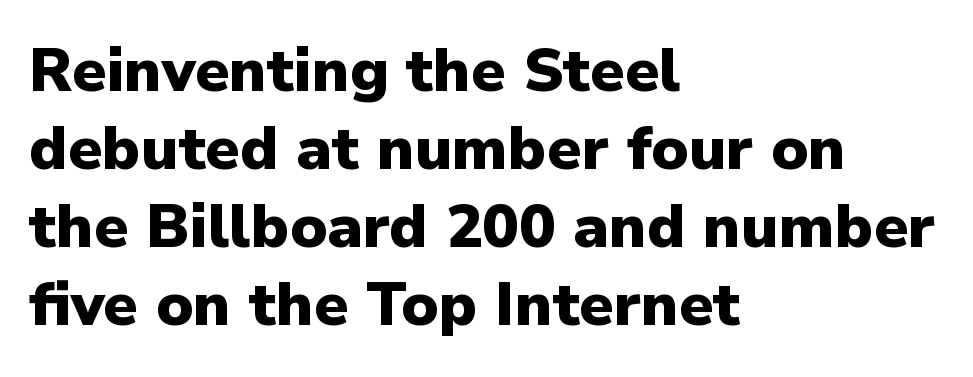
{"serif": "no", "italic": "no", "bold": "yes", "weight": "heavy", "width": "normal", "stroke_contrast": "low", "x_height": "medium", "monospaced": "no", "underline": "no", "align": "left", "line_spacing": "normal", "line_spacing_ratio": 1.28, "letter_spacing": "normal", "letter_spacing_em": 0.0, "glyph_px": 61}
